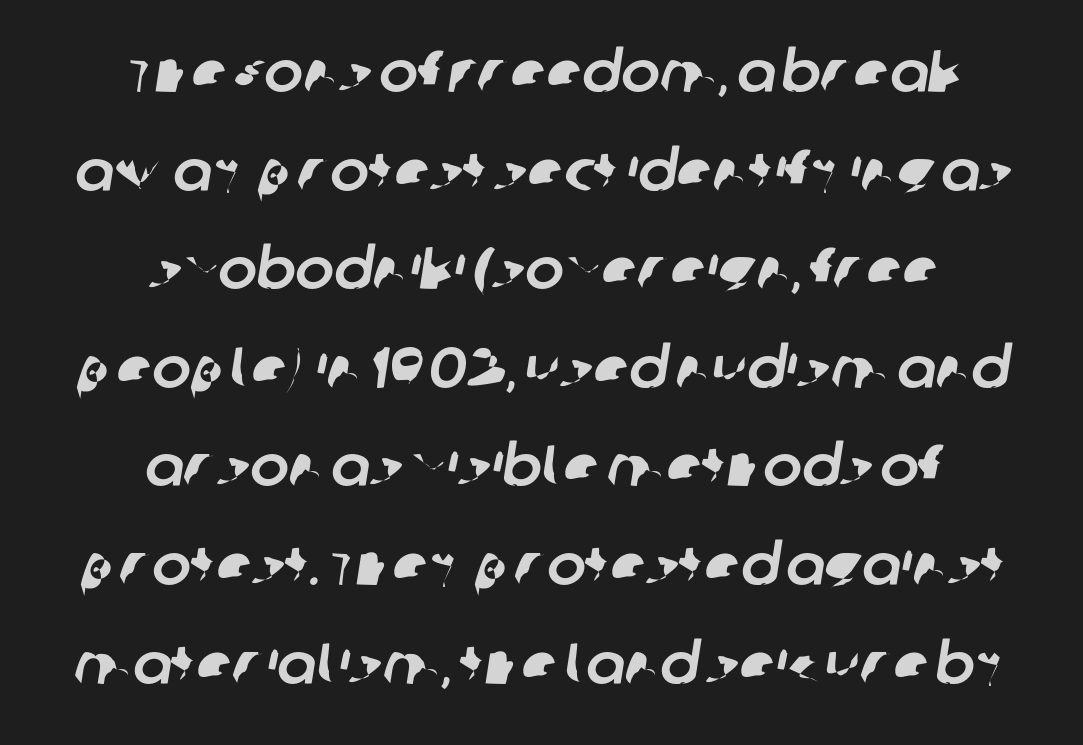
The image shows 58 px sans-serif type; set centered, normal line spacing (1.7x), normal letter spacing, not underlined; low stroke contrast and a large x-height.
